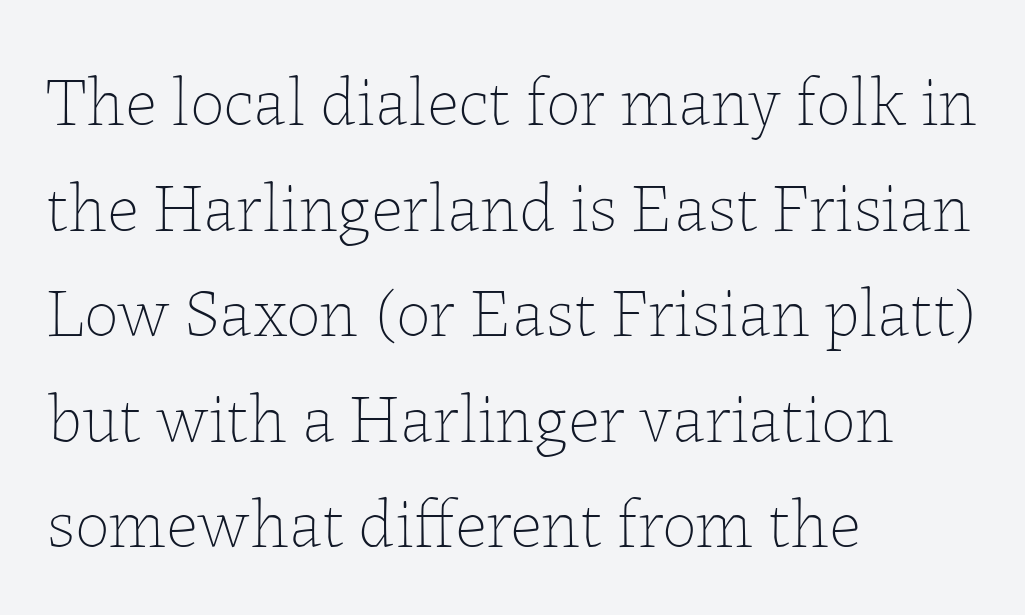
The image shows 69 px thin type, upright; set left-aligned, normal line spacing (1.53x), normal letter spacing, not underlined; low stroke contrast and a medium x-height.
